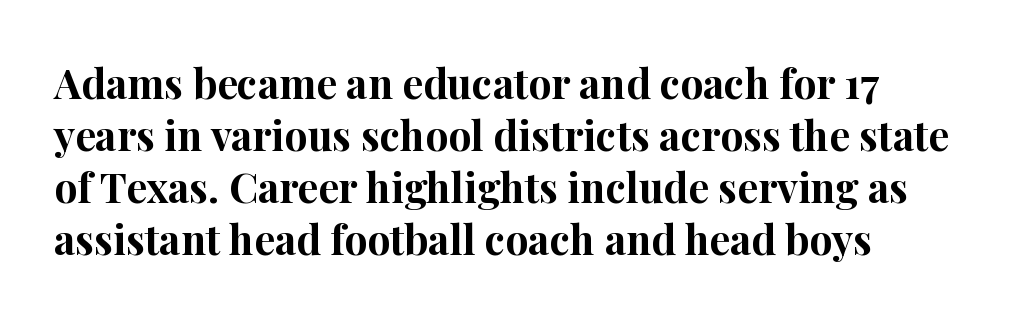
The image shows 41 px bold serif type, upright; set left-aligned, normal line spacing (1.27x), normal letter spacing, not underlined; high stroke contrast and a medium x-height.
